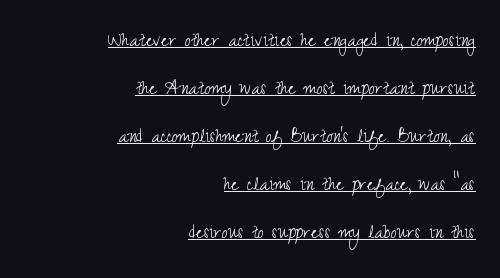
{"italic": "no", "bold": "no", "underline": "yes", "align": "right", "line_spacing": "loose", "line_spacing_ratio": 2.18, "letter_spacing": "normal", "letter_spacing_em": 0.0, "glyph_px": 22}
